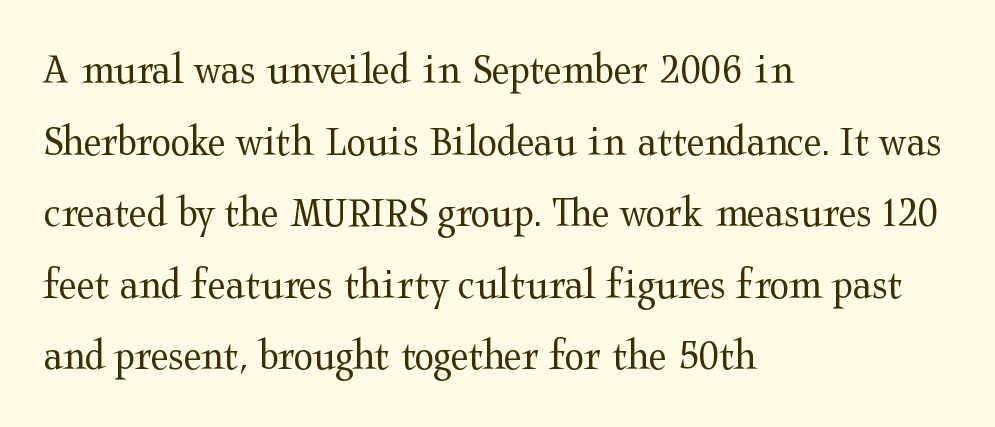
{"serif": "yes", "italic": "no", "bold": "no", "weight": "regular", "width": "wide", "stroke_contrast": "medium", "x_height": "medium", "monospaced": "no", "underline": "no", "align": "left", "line_spacing": "normal", "line_spacing_ratio": 1.59, "letter_spacing": "normal", "letter_spacing_em": 0.0, "glyph_px": 45}
